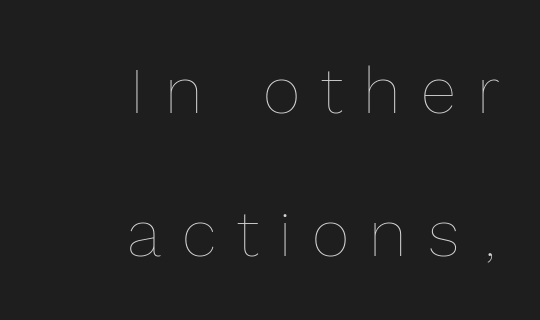
{"italic": "no", "bold": "no", "weight": "thin", "width": "normal", "x_height": "medium", "monospaced": "no", "underline": "no", "align": "right", "line_spacing": "loose", "line_spacing_ratio": 2.2, "letter_spacing": "wide", "letter_spacing_em": 0.32, "glyph_px": 65}
